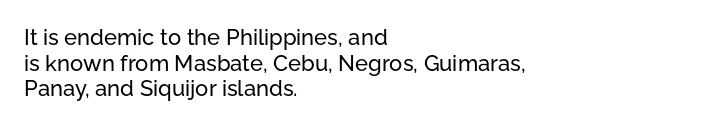
The image shows 22 px text type, upright; set left-aligned, line spacing 1.16x, normal letter spacing, not underlined.
